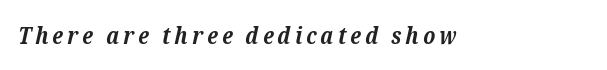
Q: Is the text bold? A: Yes.
Q: Is the text italic (slanted)? A: Yes, it leans right by about 12 degrees.
Q: Is the text underlined? A: No.
